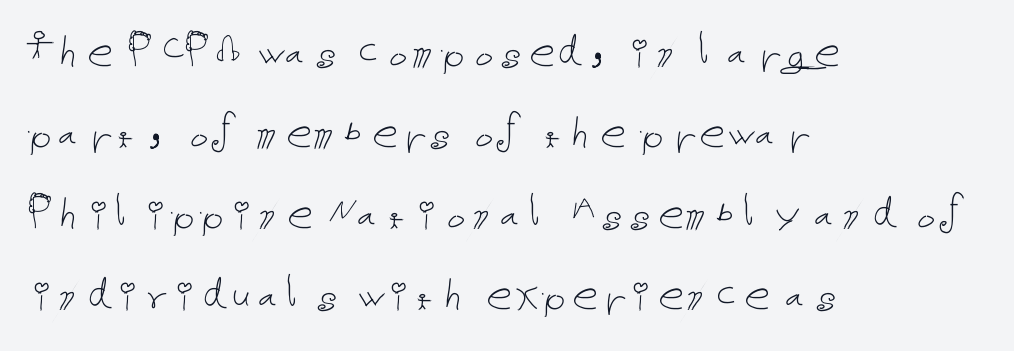
Q: Is the text bold? A: No.
Q: Is the text italic (slanted)? A: No, it is upright.
Q: Is the text underlined? A: No.
Q: How is the paragraph aligned? A: Left-aligned.
Q: Is the spacing between letters normal or unusually wide? A: Normal.
Q: Is the spacing between lines tight, normal or loose? A: Normal.
Q: Width (condensed, normal, or wide)? A: Normal.
Q: Stroke contrast? A: Low.
Q: x-height? A: Medium.
